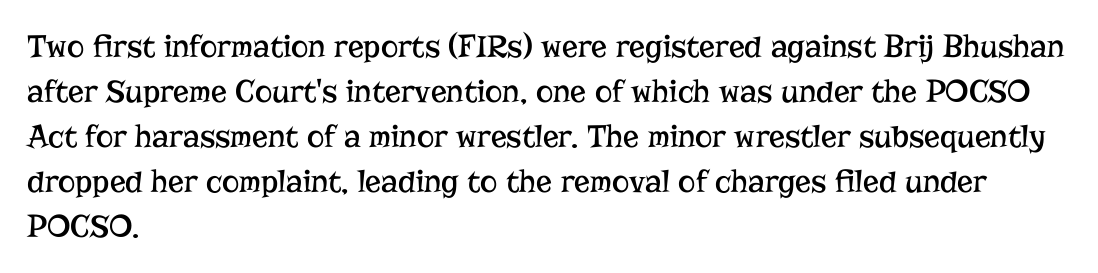
Are there feet on the stems? There are — it's a serif. The text block is weighted toward the left margin, trailing off unevenly rightward. The passage shown has conventional tracking throughout. Whoever set this chose a conventional vertical rhythm.
